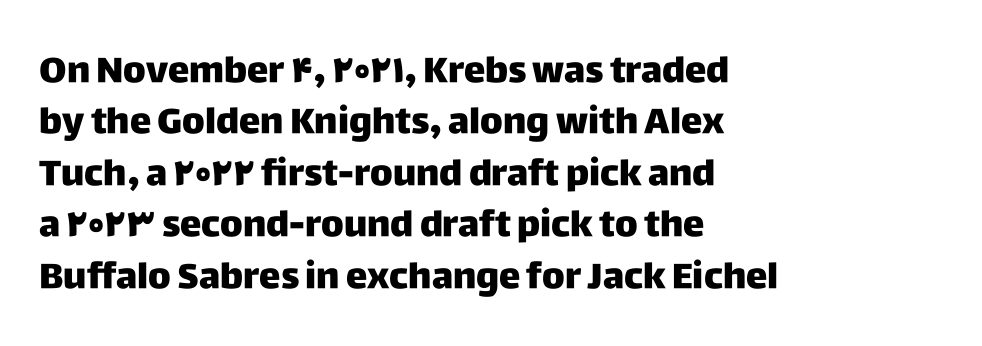
Q: Is the text italic (slanted)? A: No, it is upright.
Q: Is the typeface a serif or a sans-serif typeface? A: Sans-serif.
Q: Is the text underlined? A: No.
Q: How is the paragraph aligned? A: Left-aligned.
Q: Is the spacing between letters normal or unusually wide? A: Normal.
Q: Is the spacing between lines tight, normal or loose? A: Normal.
Q: Width (condensed, normal, or wide)? A: Normal.
Q: Stroke contrast? A: Low.
Q: x-height? A: Large.
Q: Monospaced? A: No.
